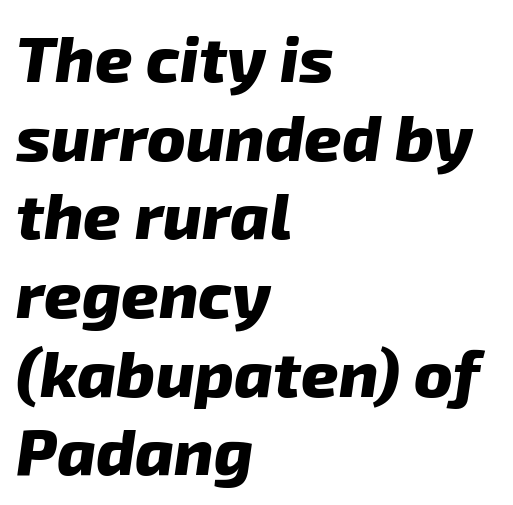
{"serif": "no", "bold": "yes", "weight": "heavy", "width": "normal", "stroke_contrast": "low", "x_height": "medium", "monospaced": "no", "underline": "no", "align": "left", "line_spacing_ratio": 1.21, "letter_spacing": "normal", "letter_spacing_em": 0.0, "glyph_px": 65}
